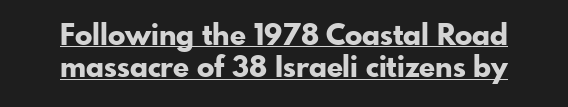
Q: Is the text bold? A: Yes.
Q: Is the text italic (slanted)? A: No, it is upright.
Q: Is the typeface a serif or a sans-serif typeface? A: Sans-serif.
Q: Is the text underlined? A: Yes.
Q: Is the spacing between letters normal or unusually wide? A: Normal.
Q: Is the spacing between lines tight, normal or loose? A: Tight.
Q: Width (condensed, normal, or wide)? A: Normal.
Q: Stroke contrast? A: Low.
Q: x-height? A: Small.
Q: Monospaced? A: No.
